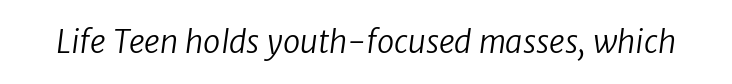
Q: Is the text bold? A: No.
Q: Is the typeface a serif or a sans-serif typeface? A: Sans-serif.
Q: Is the text underlined? A: No.
Q: Is the spacing between letters normal or unusually wide? A: Normal.
Q: Width (condensed, normal, or wide)? A: Normal.
Q: Stroke contrast? A: Low.
Q: x-height? A: Medium.
Q: Monospaced? A: No.
